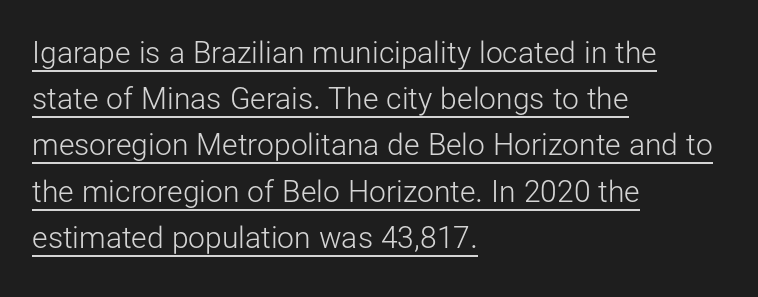
Q: Is the text bold? A: No.
Q: Is the text italic (slanted)? A: No, it is upright.
Q: Is the typeface a serif or a sans-serif typeface? A: Sans-serif.
Q: Is the text underlined? A: Yes.
Q: How is the paragraph aligned? A: Left-aligned.
Q: Is the spacing between letters normal or unusually wide? A: Normal.
Q: Is the spacing between lines tight, normal or loose? A: Normal.
Q: Width (condensed, normal, or wide)? A: Normal.
Q: Stroke contrast? A: Low.
Q: x-height? A: Medium.
Q: Monospaced? A: No.
